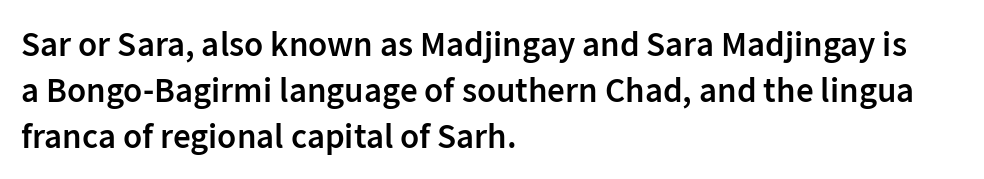
{"serif": "no", "italic": "no", "bold": "semi", "weight": "semibold", "width": "normal", "stroke_contrast": "low", "x_height": "medium", "monospaced": "no", "underline": "no", "align": "left", "line_spacing": "normal", "line_spacing_ratio": 1.31, "letter_spacing": "normal", "letter_spacing_em": 0.0, "glyph_px": 35}
